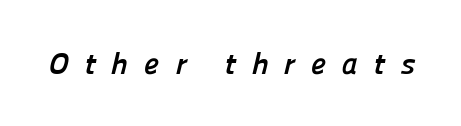
Q: Is the text bold? A: Yes.
Q: Is the typeface a serif or a sans-serif typeface? A: Sans-serif.
Q: Is the text underlined? A: No.
Q: Is the spacing between letters normal or unusually wide? A: Unusually wide.
Q: Width (condensed, normal, or wide)? A: Normal.
Q: Stroke contrast? A: Low.
Q: x-height? A: Medium.
Q: Monospaced? A: No.
